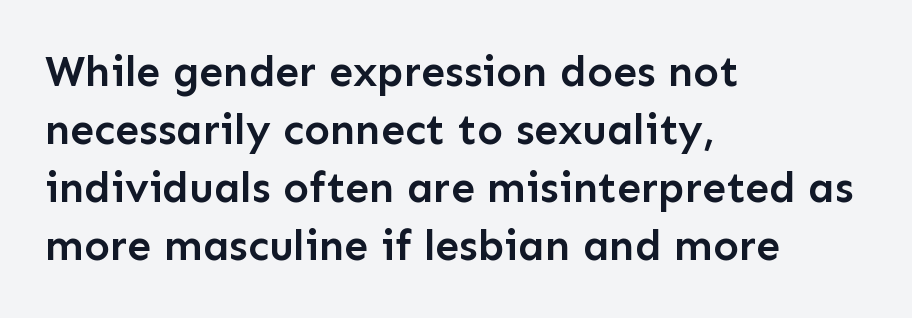
Q: Is the text bold? A: Semi-bold.
Q: Is the text italic (slanted)? A: No, it is upright.
Q: Is the typeface a serif or a sans-serif typeface? A: Sans-serif.
Q: Is the text underlined? A: No.
Q: How is the paragraph aligned? A: Left-aligned.
Q: Is the spacing between letters normal or unusually wide? A: Normal.
Q: Is the spacing between lines tight, normal or loose? A: Normal.
Q: Width (condensed, normal, or wide)? A: Normal.
Q: Stroke contrast? A: Low.
Q: x-height? A: Medium.
Q: Monospaced? A: No.
